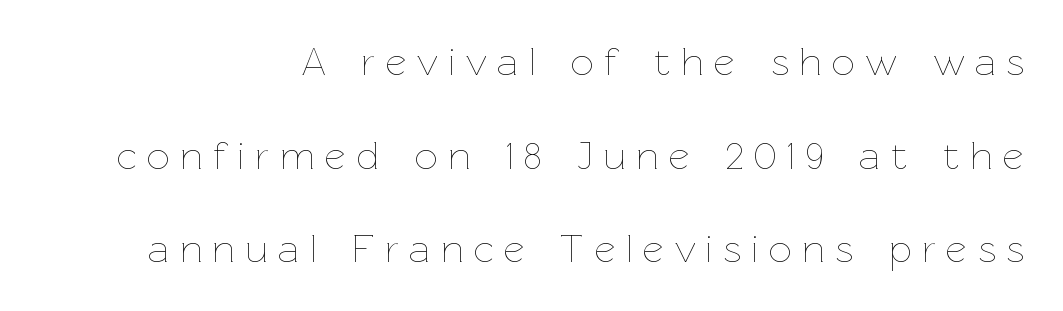
The image shows 40 px thin type, upright; set right-aligned, loose line spacing (2.34x), unusually wide letter spacing (+0.27 em), not underlined; low stroke contrast and a medium x-height.
